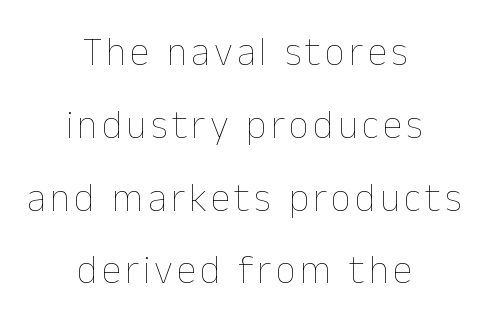
Q: Is the text bold? A: No.
Q: Is the text italic (slanted)? A: No, it is upright.
Q: Is the text underlined? A: No.
Q: How is the paragraph aligned? A: Centered.
Q: Width (condensed, normal, or wide)? A: Normal.
Q: Stroke contrast? A: Low.
Q: x-height? A: Medium.
Q: Monospaced? A: No.
